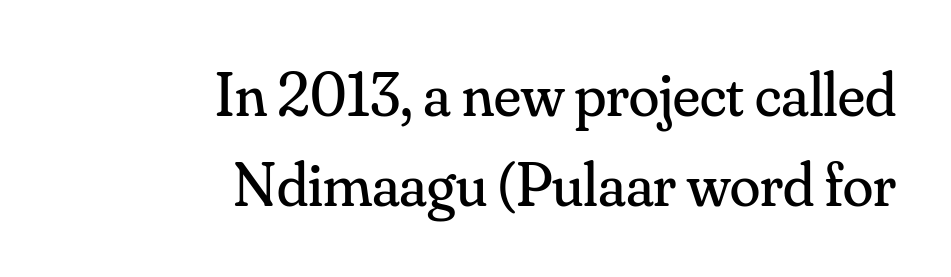
{"serif": "yes", "italic": "no", "bold": "no", "weight": "regular", "width": "normal", "stroke_contrast": "medium", "x_height": "small", "monospaced": "no", "underline": "no", "align": "right", "line_spacing": "normal", "line_spacing_ratio": 1.45, "letter_spacing": "normal", "letter_spacing_em": 0.0, "glyph_px": 62}
